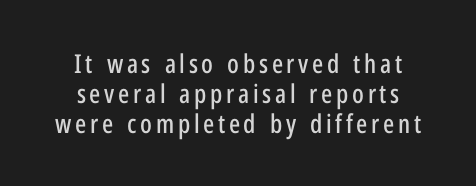
{"italic": "no", "underline": "no", "align": "center", "line_spacing": "tight", "line_spacing_ratio": 1.15, "glyph_px": 26}
